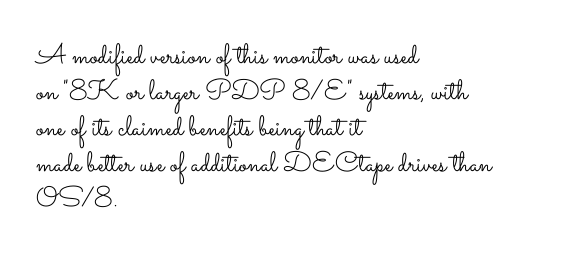
{"bold": "no", "weight": "light", "width": "wide", "stroke_contrast": "low", "x_height": "small", "monospaced": "no", "underline": "no", "align": "left", "line_spacing": "normal", "line_spacing_ratio": 1.28, "letter_spacing": "normal", "letter_spacing_em": 0.0, "glyph_px": 28}
